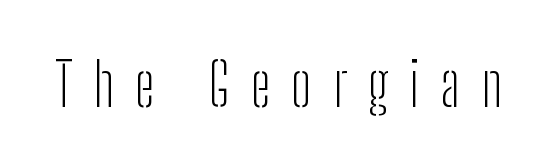
Spacing verdict: proportional, widths tailored to each character. Think standard paragraph weight, or any step lighter than that. The letterforms stand isolated, each surrounded by extra space. Letters rest on an invisible, unmarked baseline.
